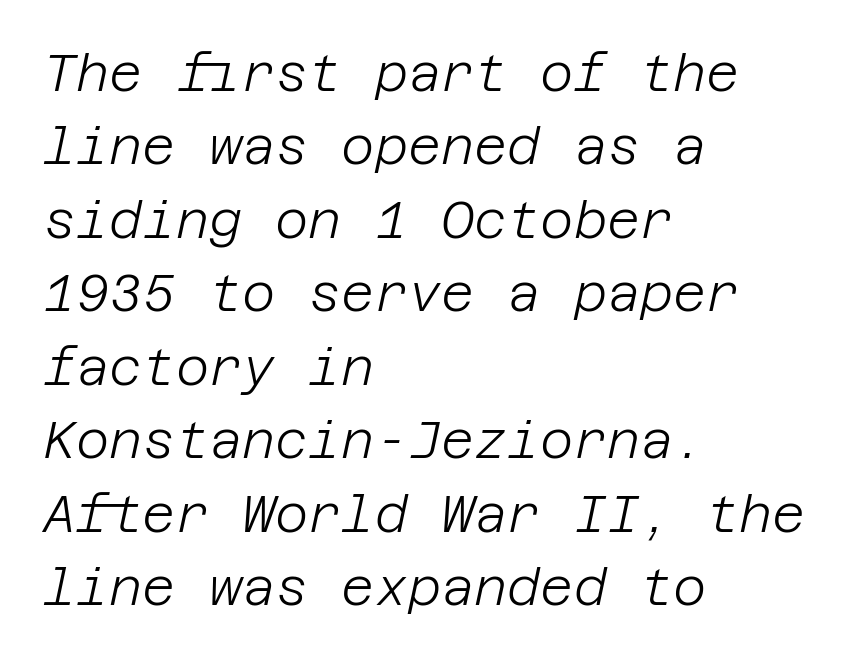
{"italic": "yes", "lean": "right", "slant_degrees": 12, "bold": "no", "weight": "light", "width": "normal", "stroke_contrast": "low", "x_height": "large", "underline": "no", "align": "left", "line_spacing": "normal", "line_spacing_ratio": 1.44, "letter_spacing": "normal", "letter_spacing_em": 0.0, "glyph_px": 51}
